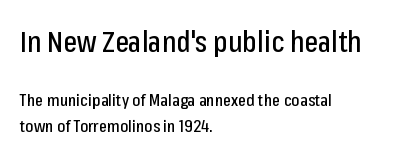
{"serif": "no", "italic": "no", "width": "condensed", "stroke_contrast": "low", "x_height": "medium", "monospaced": "no", "underline": "no", "align": "left", "line_spacing": "normal", "line_spacing_ratio": 1.51, "letter_spacing": "normal", "letter_spacing_em": 0.0, "larger_block": "first", "size_ratio": 1.71, "glyph_px": 29}
